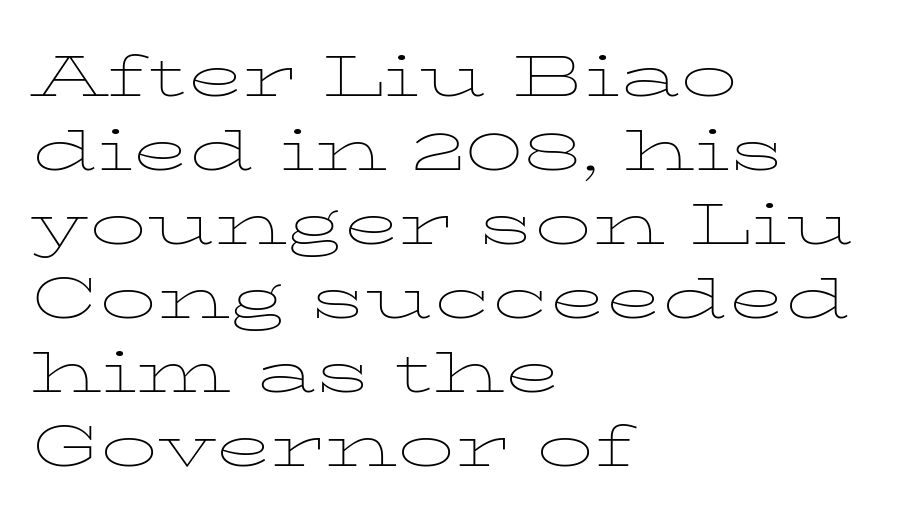
The image shows 57 px thin, wide serif type, upright; set left-aligned, normal line spacing (1.3x), normal letter spacing, not underlined; low stroke contrast and a medium x-height.
